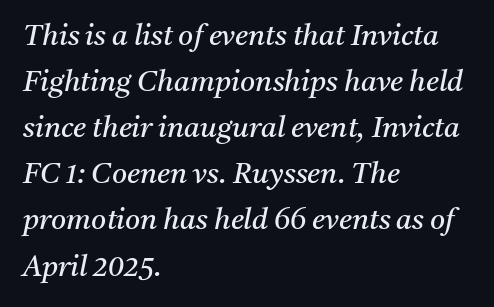
{"serif": "yes", "italic": "yes", "lean": "right", "slant_degrees": 11, "bold": "no", "weight": "regular", "width": "normal", "stroke_contrast": "medium", "x_height": "medium", "monospaced": "no", "underline": "no", "align": "left", "line_spacing": "normal", "line_spacing_ratio": 1.59, "letter_spacing": "normal", "letter_spacing_em": 0.0, "glyph_px": 29}
